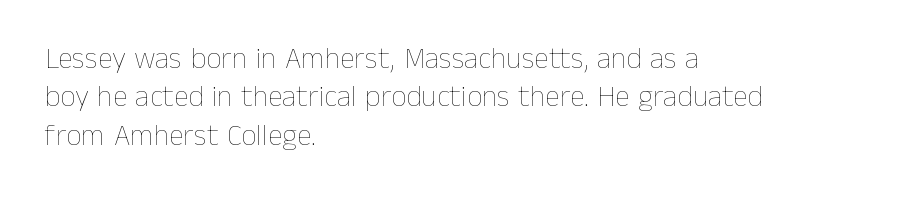
Check the space under the baseline: it is left empty. Here the glyphs are tracked normally, forming tight word shapes. This sample uses an upright cut, with every glyph sitting square on the baseline. Each line starts at the same left margin while the right side varies. Varying glyph widths throughout — classic text-font behaviour.
